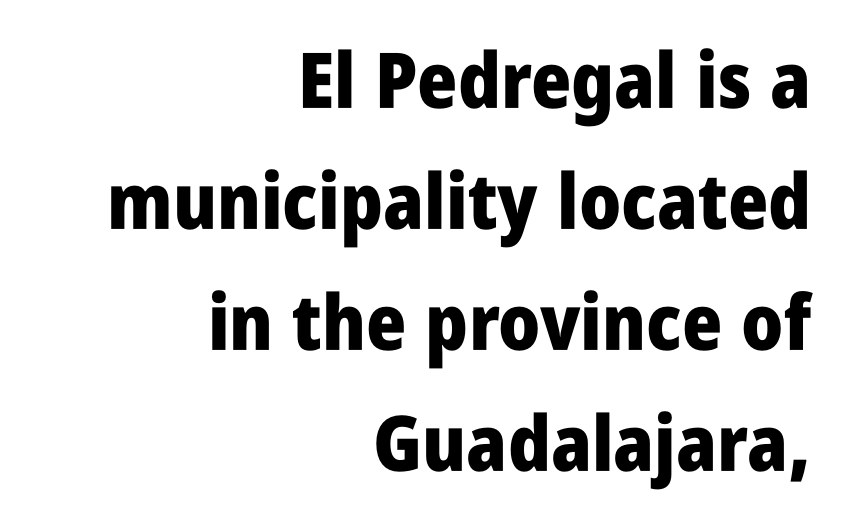
{"serif": "no", "italic": "no", "bold": "yes", "weight": "heavy", "width": "condensed", "stroke_contrast": "low", "x_height": "large", "monospaced": "no", "underline": "no", "align": "right", "line_spacing": "normal", "line_spacing_ratio": 1.57, "letter_spacing": "normal", "letter_spacing_em": 0.0, "glyph_px": 77}
